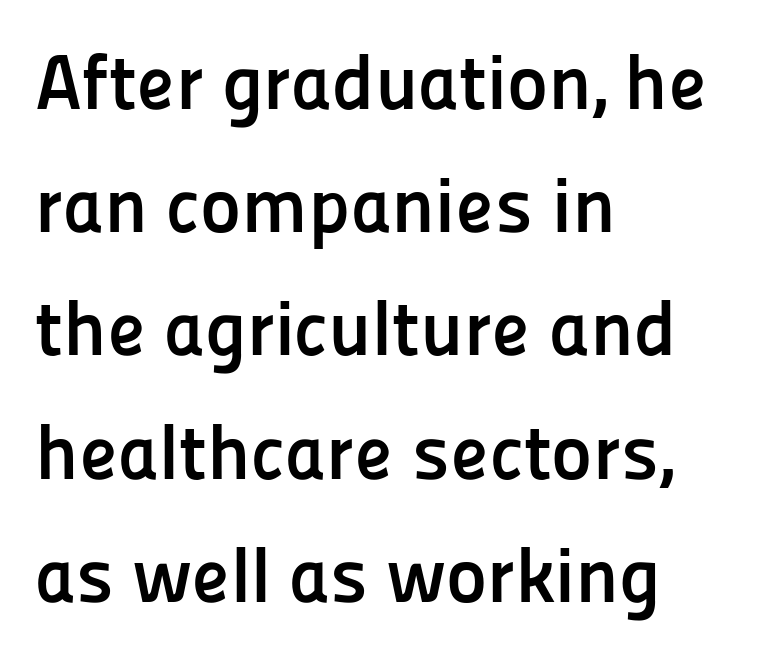
Each new line begins a customary step beneath the previous one. Decoration check: the copy has no underline. Vertical strokes here are truly vertical. Heft: maximum for text — a bold. The type family on display is of the sans-serif kind. Alignment: flush left.
